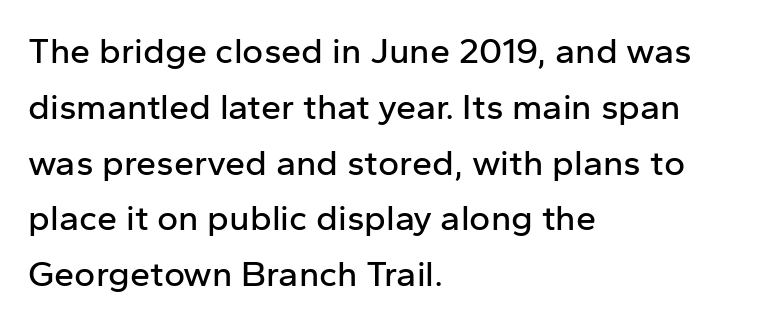
{"serif": "no", "italic": "no", "width": "normal", "stroke_contrast": "low", "x_height": "medium", "monospaced": "no", "underline": "no", "align": "left", "line_spacing": "normal", "line_spacing_ratio": 1.55, "letter_spacing": "normal", "letter_spacing_em": 0.0, "glyph_px": 36}
